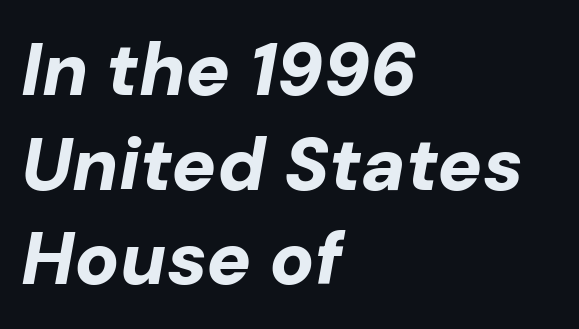
The image shows 74 px bold type, italic (leaning right); set left-aligned, normal line spacing (1.28x), normal letter spacing, not underlined; low stroke contrast and a medium x-height.
